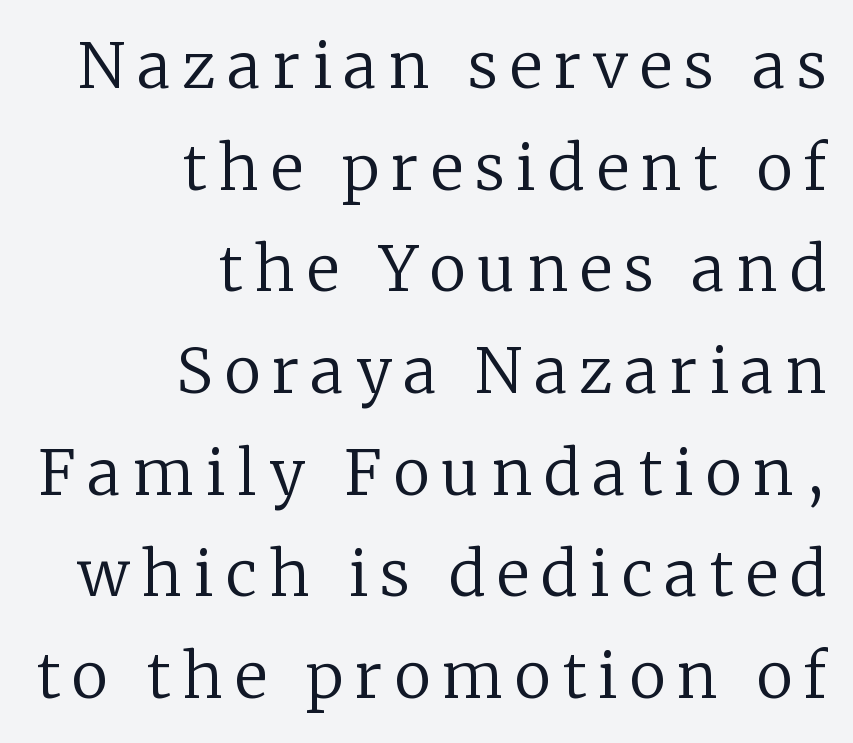
Q: Is the text bold? A: No.
Q: Is the text italic (slanted)? A: No, it is upright.
Q: Is the typeface a serif or a sans-serif typeface? A: Serif.
Q: Is the text underlined? A: No.
Q: How is the paragraph aligned? A: Right-aligned.
Q: Is the spacing between letters normal or unusually wide? A: Unusually wide.
Q: Is the spacing between lines tight, normal or loose? A: Normal.
Q: Width (condensed, normal, or wide)? A: Normal.
Q: Stroke contrast? A: Low.
Q: x-height? A: Medium.
Q: Monospaced? A: No.
